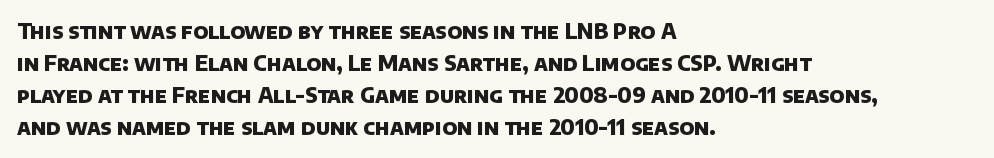
The image shows 21 px bold type; set left-aligned, normal line spacing (1.53x), normal letter spacing, not underlined.
